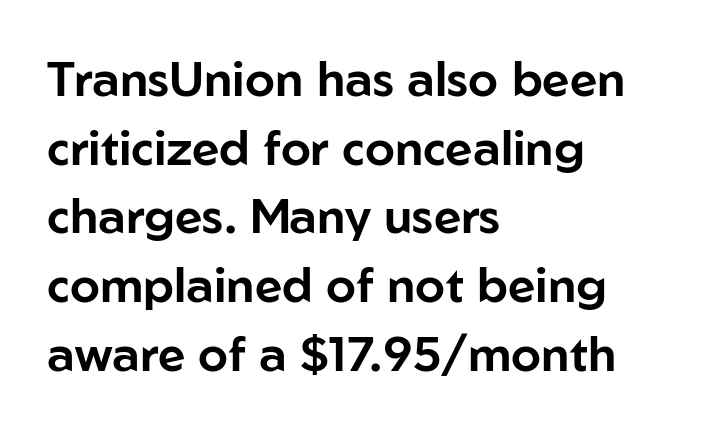
The image shows 48 px sans-serif type, upright; set left-aligned, normal line spacing (1.43x), normal letter spacing, not underlined; low stroke contrast and a medium x-height.
